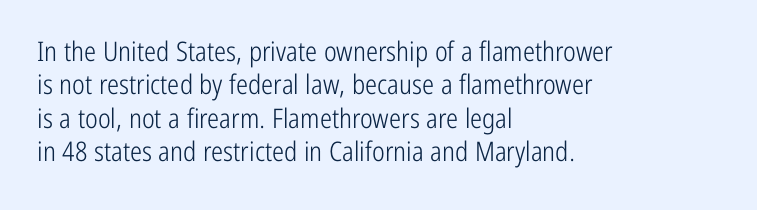
The image shows 27 px text type, upright; set left-aligned, line spacing 1.24x, normal letter spacing, not underlined.
